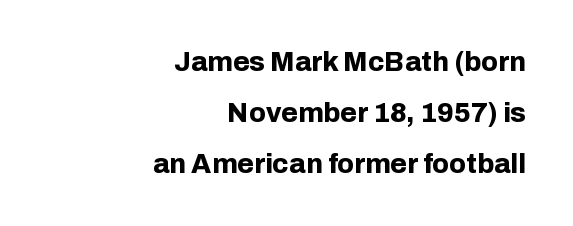
The image shows 27 px bold type, upright; set right-aligned, line spacing 1.88x, normal letter spacing, not underlined.
